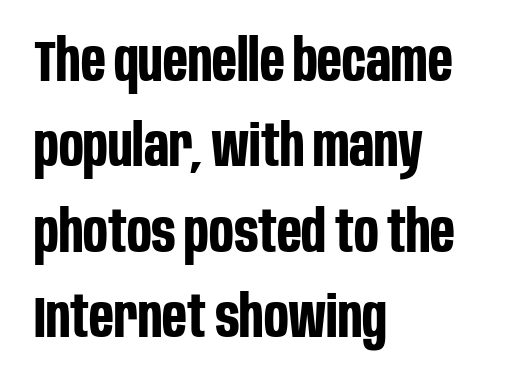
Q: Is the text bold? A: Yes.
Q: Is the text italic (slanted)? A: No, it is upright.
Q: Is the typeface a serif or a sans-serif typeface? A: Sans-serif.
Q: Is the text underlined? A: No.
Q: How is the paragraph aligned? A: Left-aligned.
Q: Is the spacing between letters normal or unusually wide? A: Normal.
Q: Is the spacing between lines tight, normal or loose? A: Normal.
Q: Width (condensed, normal, or wide)? A: Condensed.
Q: Stroke contrast? A: Low.
Q: x-height? A: Large.
Q: Monospaced? A: No.
